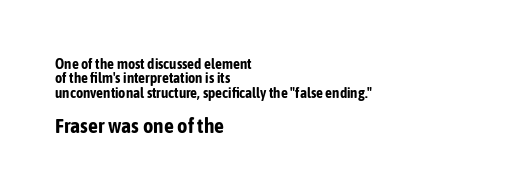
The image shows 20 px bold type, upright; set left-aligned, tight line spacing (1.03x), normal letter spacing, not underlined; the second (bottom) block is 1.43x larger.
